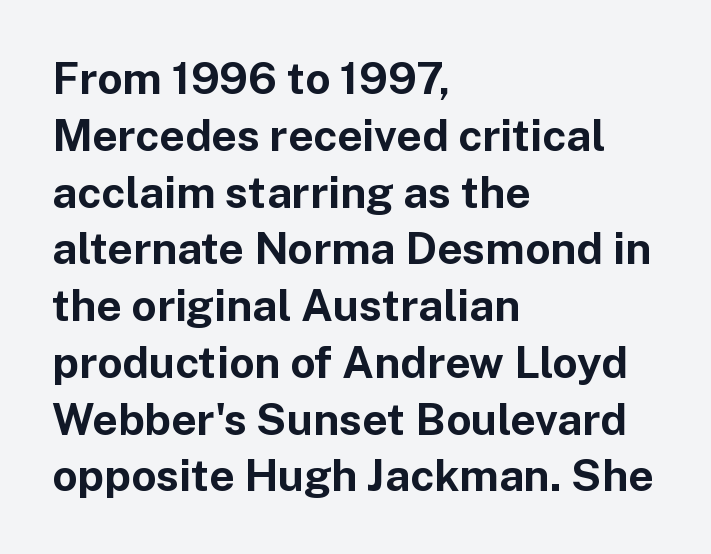
The image shows 44 px bold sans-serif type, upright; set left-aligned, normal line spacing (1.29x), normal letter spacing, not underlined; low stroke contrast and a medium x-height.
